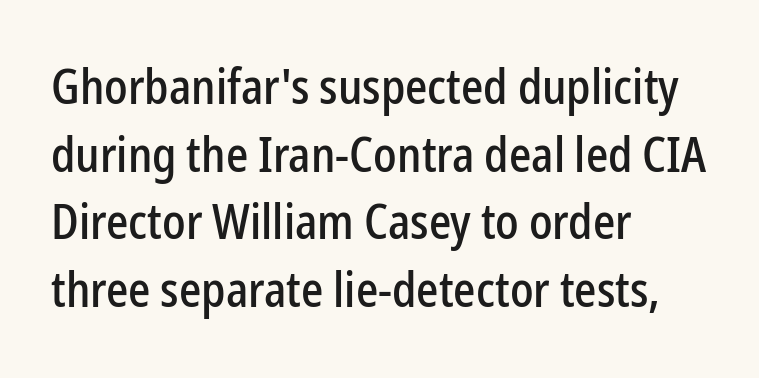
Check under the words: just untouched page. You could not count columns in this text — the font is proportionally spaced. The typeface chosen for these lines omits serifs. This sample uses an upright cut, with every glyph sitting square on the baseline. Honestly, the letter spacing is just normal — you wouldn't notice it.
